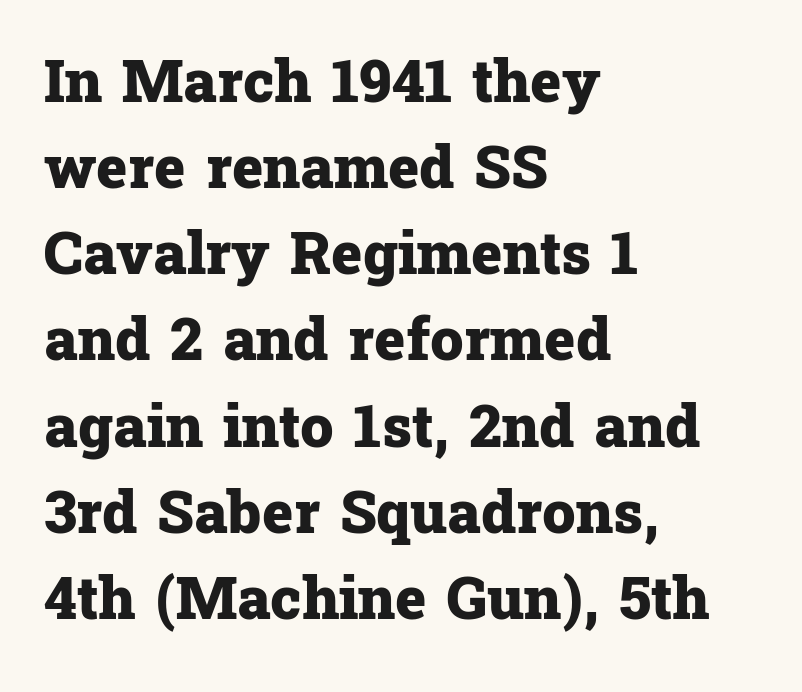
The image shows 59 px heavy serif type, upright; set left-aligned, normal line spacing (1.46x), normal letter spacing, not underlined; low stroke contrast and a medium x-height.
